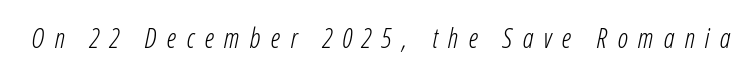
{"italic": "yes", "lean": "right", "slant_degrees": 12, "bold": "no", "underline": "no", "letter_spacing": "wide", "letter_spacing_em": 0.38, "glyph_px": 27}
